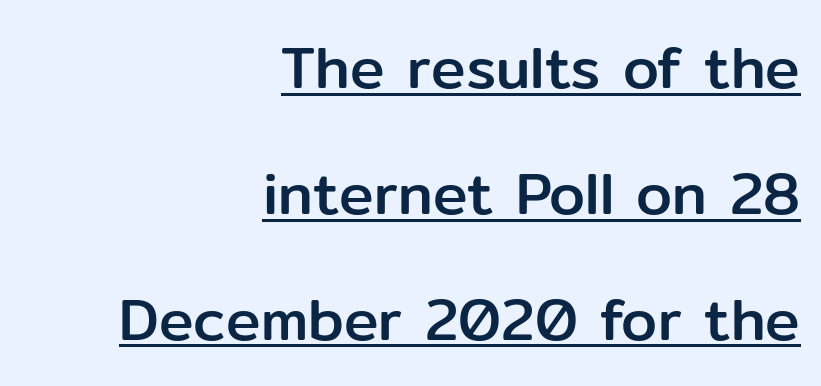
The image shows 58 px sans-serif type, upright; set right-aligned, loose line spacing (2.17x), normal letter spacing, underlined; low stroke contrast and a medium x-height.
